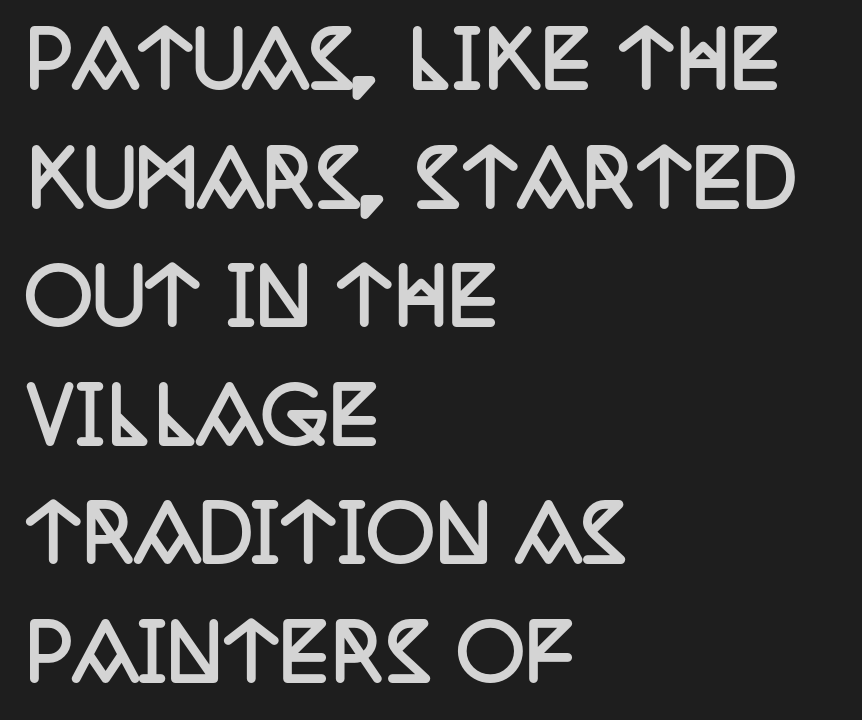
The image shows 76 px semibold, condensed serif type, upright; set left-aligned, normal line spacing (1.56x), normal letter spacing, not underlined; low stroke contrast and a large x-height.
